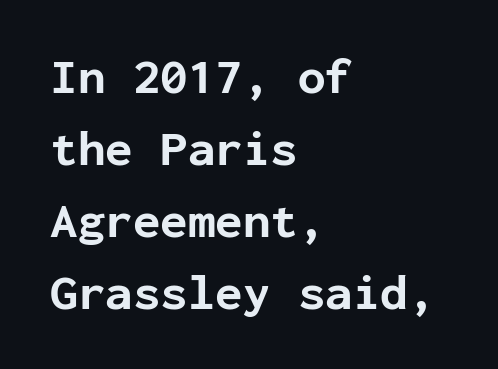
{"serif": "no", "italic": "no", "bold": "yes", "weight": "bold", "width": "normal", "stroke_contrast": "low", "x_height": "medium", "monospaced": "yes", "underline": "no", "align": "left", "line_spacing": "normal", "line_spacing_ratio": 1.44, "letter_spacing": "normal", "letter_spacing_em": 0.0, "glyph_px": 50}
